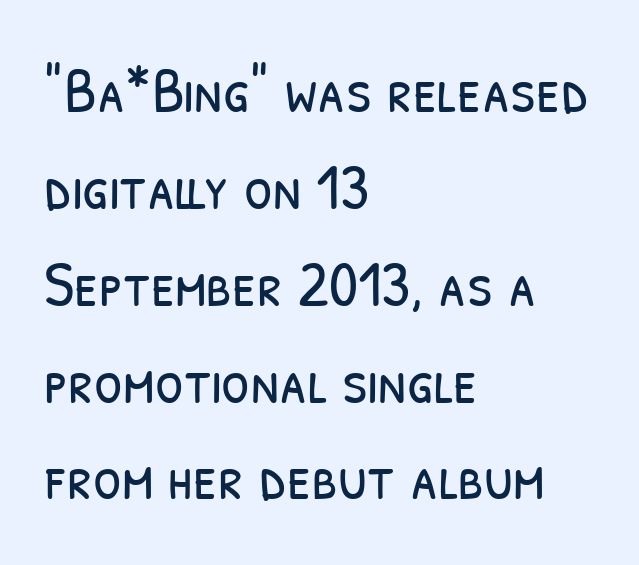
The font is comparable to plain body text, perhaps lighter. Serifs: no, the terminals of the letterforms are clean. The rendering anchors every line to the left-hand side. Honestly, there is no underline to notice here at all.
